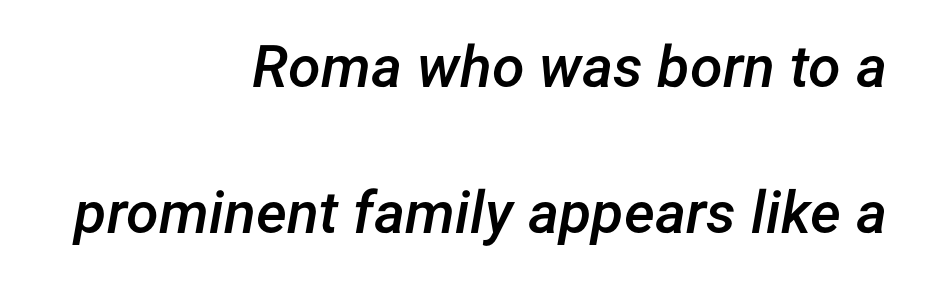
The image shows 59 px semibold type, italic (leaning right); set right-aligned, loose line spacing (2.48x), normal letter spacing, not underlined; low stroke contrast and a medium x-height.
